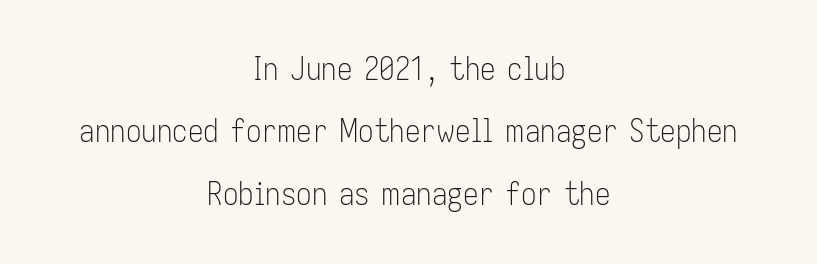
Stem width sits at or under what a default text font uses. The strip under each line holds only bare page. Rows of type keep a wide berth in the vertical direction. Nope, not italic — everything's standing straight. Look at the tracking — it's just the regular setting, nothing added.
